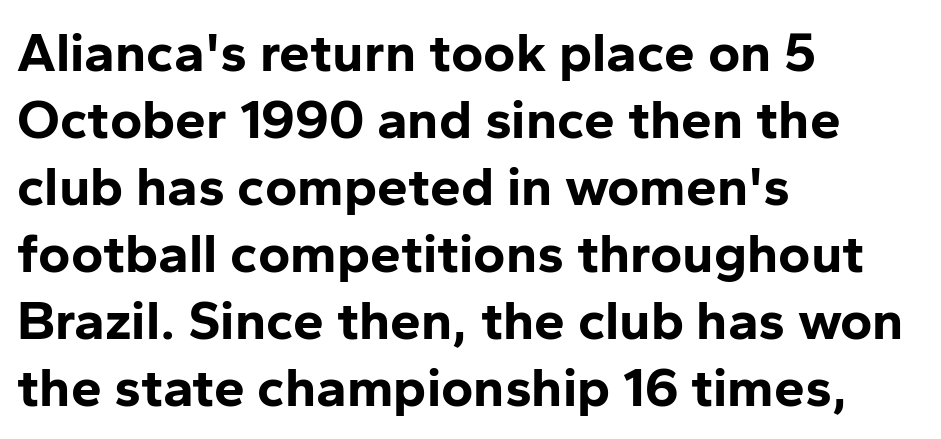
{"serif": "no", "italic": "no", "bold": "yes", "weight": "bold", "width": "normal", "stroke_contrast": "low", "x_height": "medium", "monospaced": "no", "underline": "no", "align": "left", "line_spacing_ratio": 1.22, "letter_spacing": "normal", "letter_spacing_em": 0.0, "glyph_px": 55}
